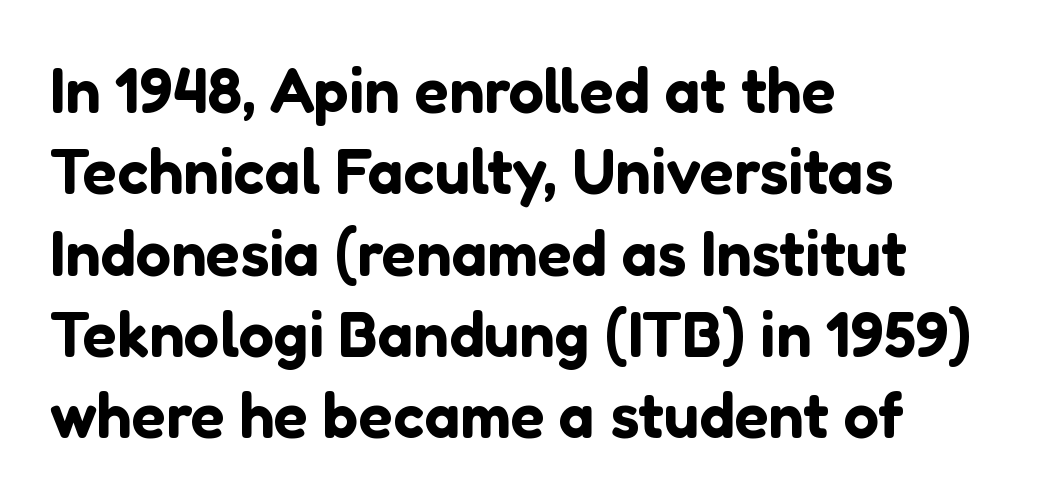
Q: Is the text italic (slanted)? A: No, it is upright.
Q: Is the typeface a serif or a sans-serif typeface? A: Sans-serif.
Q: Is the text underlined? A: No.
Q: How is the paragraph aligned? A: Left-aligned.
Q: Is the spacing between letters normal or unusually wide? A: Normal.
Q: Is the spacing between lines tight, normal or loose? A: Normal.
Q: Width (condensed, normal, or wide)? A: Normal.
Q: Stroke contrast? A: Low.
Q: x-height? A: Medium.
Q: Monospaced? A: No.
